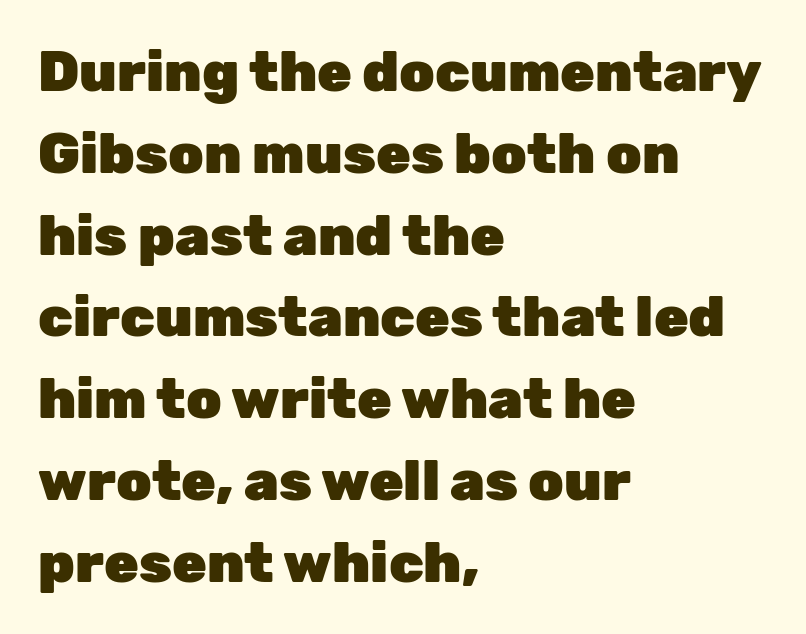
The image shows 56 px heavy sans-serif type, upright; set left-aligned, normal line spacing (1.46x), normal letter spacing, not underlined; low stroke contrast and a medium x-height.
